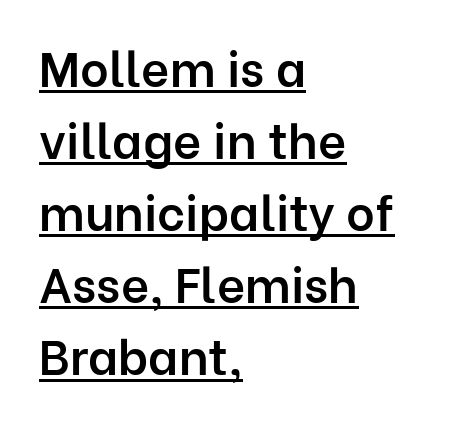
Q: Is the text bold? A: Semi-bold.
Q: Is the text italic (slanted)? A: No, it is upright.
Q: Is the typeface a serif or a sans-serif typeface? A: Sans-serif.
Q: Is the text underlined? A: Yes.
Q: How is the paragraph aligned? A: Left-aligned.
Q: Is the spacing between letters normal or unusually wide? A: Normal.
Q: Is the spacing between lines tight, normal or loose? A: Normal.
Q: Width (condensed, normal, or wide)? A: Normal.
Q: Stroke contrast? A: Low.
Q: x-height? A: Medium.
Q: Monospaced? A: No.
